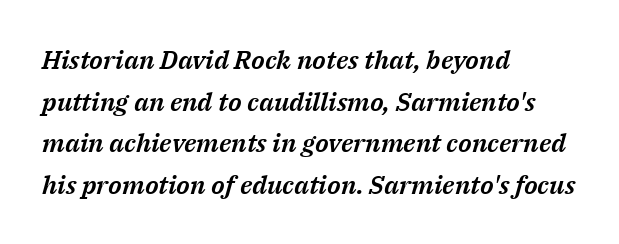
{"italic": "yes", "lean": "right", "slant_degrees": 14, "underline": "no", "align": "left", "line_spacing": "normal", "line_spacing_ratio": 1.6, "letter_spacing": "normal", "letter_spacing_em": 0.0, "glyph_px": 26}
